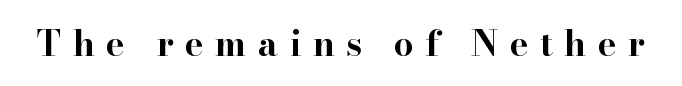
The image shows 35 px bold, wide serif type, upright; set unusually wide letter spacing (+0.33 em), not underlined; high stroke contrast and a small x-height.
